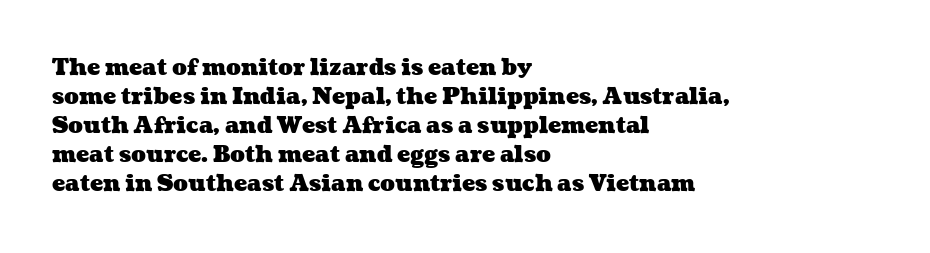
{"bold": "yes", "underline": "no", "align": "left", "line_spacing": "normal", "line_spacing_ratio": 1.32, "letter_spacing": "normal", "letter_spacing_em": 0.0, "glyph_px": 22}
